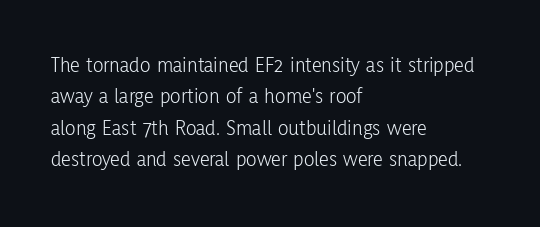
The line-height multiplier appears to be the usual default. The ragged edge is on the right, which tells us the setting is flush left. A typesetter would mark this as roman, not italic. This sample uses plain, unmodified letter spacing. No letter is thick-stroked: the sample isn't bold.
